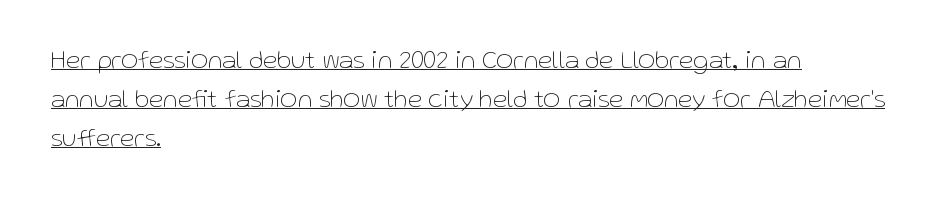
The image shows 26 px text type, upright; set left-aligned, normal line spacing (1.5x), normal letter spacing, underlined.
